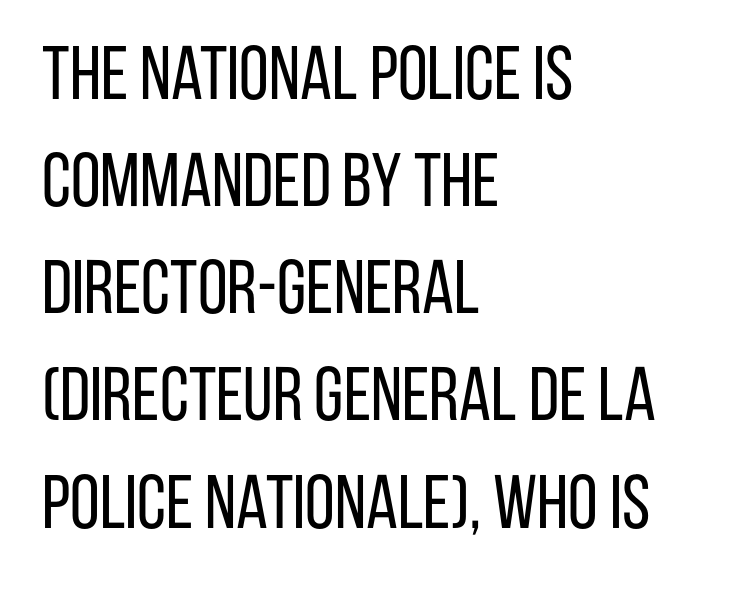
Tall strokes in this sample are plumb rather than angled. Each letter keeps its own natural width here, so spacing adapts to shape. The passage shown is not underscored anywhere. Summary of vertical rhythm: regular, with standard interline spacing. Line starts are locked; line ends wander. The strokes are not fattened; the text isn't bold.
